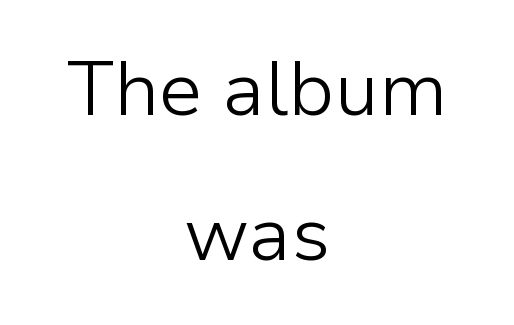
If you drew a line through each stem, it would be perfectly vertical. Type style note: lacks serifs. Each word holds together tightly as a unit, with standard inter-letter gaps. Descender tails drop into unmarked territory. Is the block centered? Yes — each line is placed symmetrically about the middle.
